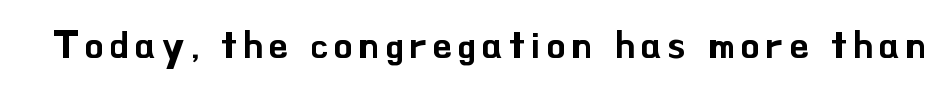
The image shows 38 px sans-serif type, upright; set not underlined; low stroke contrast and a small x-height.
